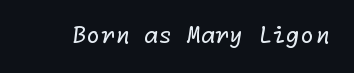
{"bold": "no", "underline": "no", "letter_spacing": "normal", "letter_spacing_em": 0.0, "glyph_px": 23}
